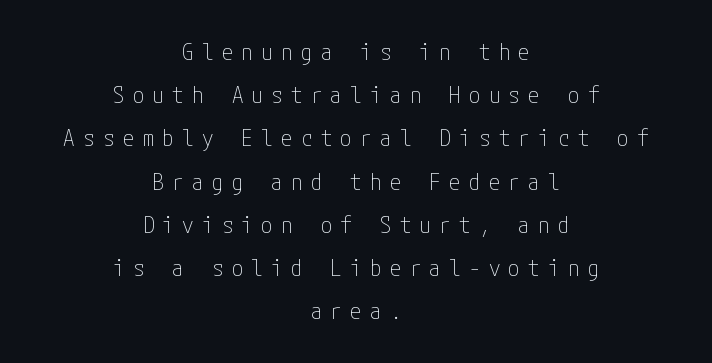
The image shows 23 px text type, upright; set centered, line spacing 1.88x, unusually wide letter spacing (+0.36 em), not underlined.
